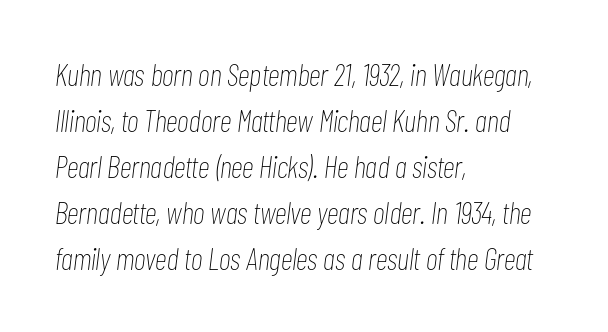
Q: Is the text bold? A: No.
Q: Is the text italic (slanted)? A: Yes, it leans right by about 7 degrees.
Q: Is the text underlined? A: No.
Q: How is the paragraph aligned? A: Left-aligned.
Q: Is the spacing between letters normal or unusually wide? A: Normal.
Q: Is the spacing between lines tight, normal or loose? A: Normal.
Q: Width (condensed, normal, or wide)? A: Condensed.
Q: Stroke contrast? A: Low.
Q: x-height? A: Medium.
Q: Monospaced? A: No.
